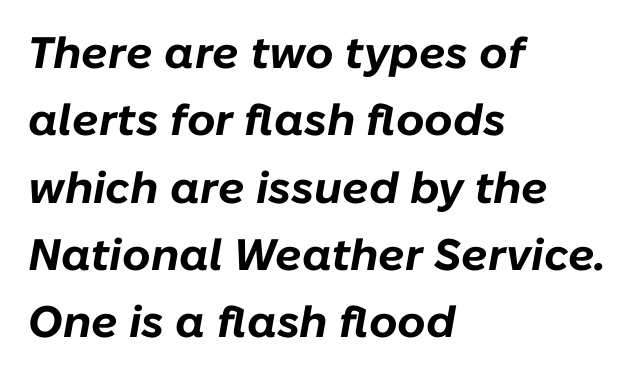
{"italic": "yes", "lean": "right", "slant_degrees": 10, "bold": "yes", "weight": "bold", "width": "normal", "stroke_contrast": "low", "x_height": "medium", "monospaced": "no", "underline": "no", "align": "left", "line_spacing": "normal", "line_spacing_ratio": 1.53, "letter_spacing": "normal", "letter_spacing_em": 0.0, "glyph_px": 44}
